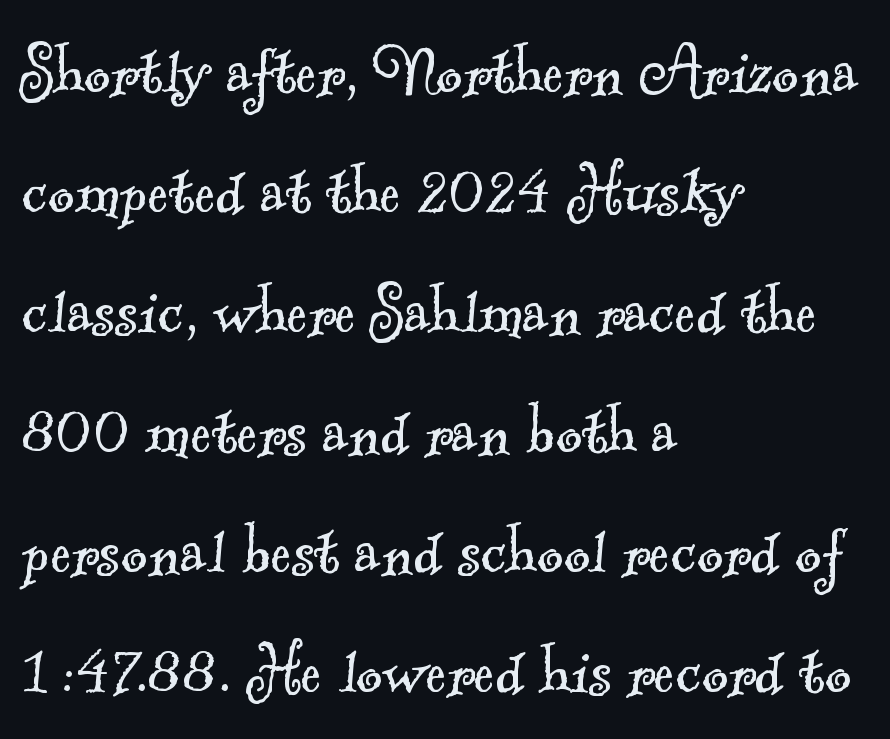
Compared with typical body copy, the letter spacing here is the same. Casual observation: everything's shoved over to the left. Bold? No — there's no thickening of the strokes. The passage shown is typed in a proportional face where columns would drift. Notice how descenders clear the ascenders below comfortably — that's standard leading.
